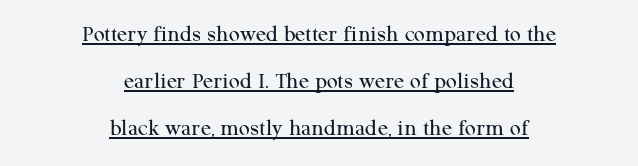
{"italic": "no", "bold": "no", "underline": "yes", "align": "center", "line_spacing": "loose", "line_spacing_ratio": 1.96, "letter_spacing": "normal", "letter_spacing_em": 0.0, "glyph_px": 24}
